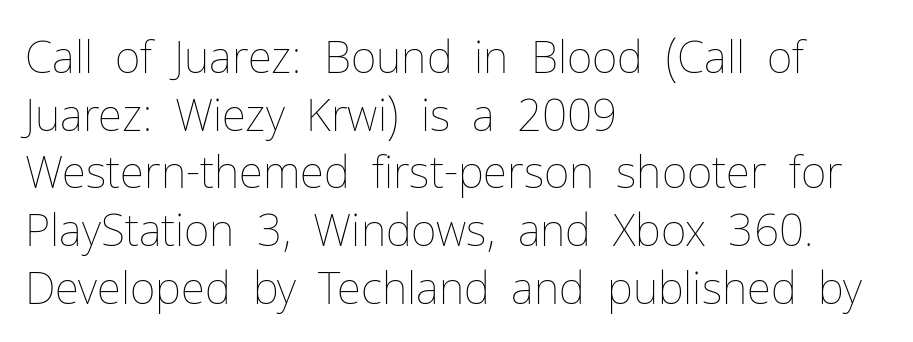
The image shows 44 px thin type, upright; set left-aligned, normal line spacing (1.31x), normal letter spacing, not underlined; low stroke contrast and a medium x-height.
